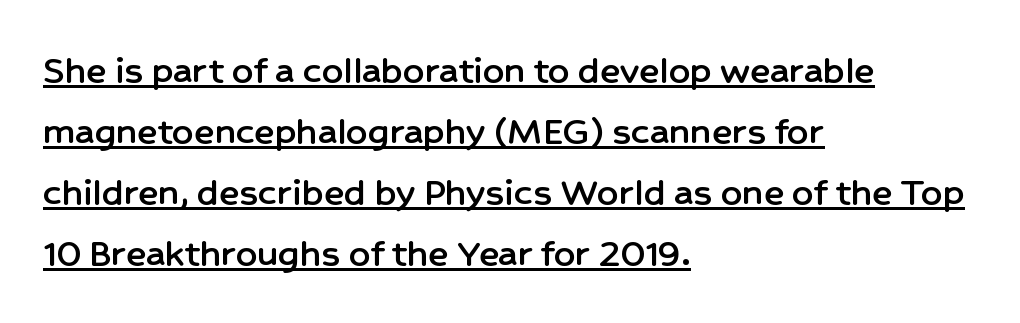
The image shows 42 px sans-serif type, upright; set left-aligned, normal line spacing (1.45x), normal letter spacing, underlined; low stroke contrast and a medium x-height.
